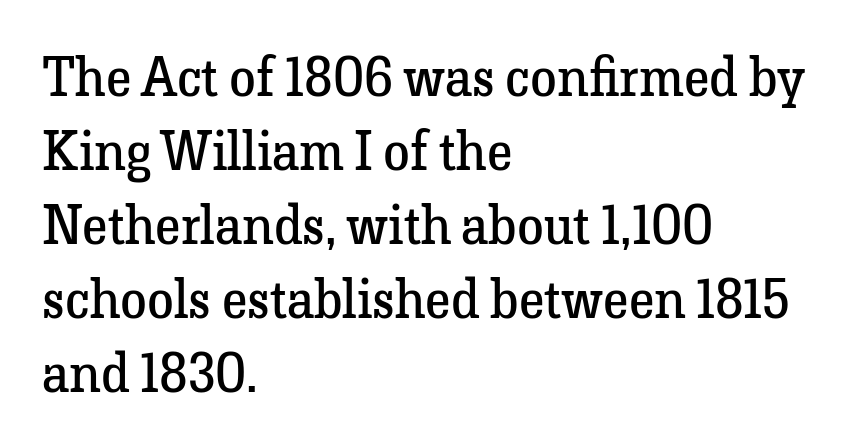
{"serif": "yes", "italic": "no", "bold": "no", "weight": "regular", "width": "normal", "stroke_contrast": "low", "x_height": "medium", "monospaced": "no", "underline": "no", "align": "left", "line_spacing": "normal", "line_spacing_ratio": 1.37, "letter_spacing": "normal", "letter_spacing_em": 0.0, "glyph_px": 54}
